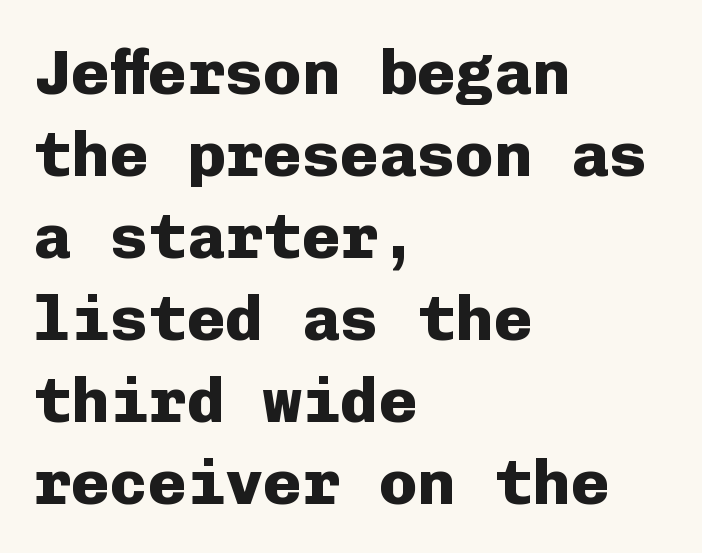
{"serif": "no", "italic": "no", "bold": "yes", "weight": "heavy", "width": "normal", "stroke_contrast": "low", "x_height": "medium", "monospaced": "yes", "underline": "no", "align": "left", "line_spacing": "normal", "line_spacing_ratio": 1.28, "letter_spacing": "normal", "letter_spacing_em": 0.0, "glyph_px": 64}
